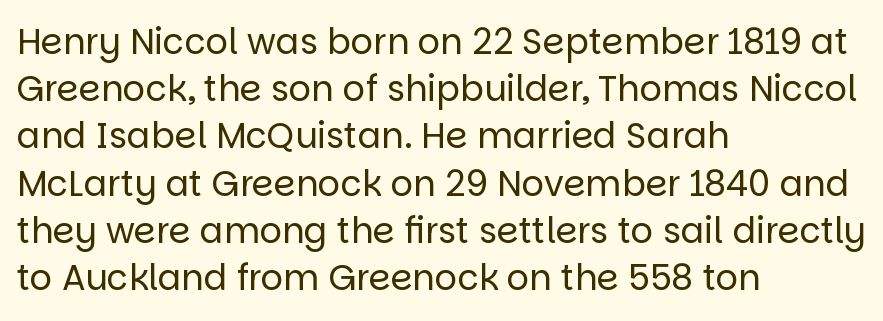
Q: Is the text bold? A: No.
Q: Is the text italic (slanted)? A: No, it is upright.
Q: Is the typeface a serif or a sans-serif typeface? A: Sans-serif.
Q: Is the text underlined? A: No.
Q: How is the paragraph aligned? A: Left-aligned.
Q: Is the spacing between letters normal or unusually wide? A: Normal.
Q: Is the spacing between lines tight, normal or loose? A: Normal.
Q: Width (condensed, normal, or wide)? A: Normal.
Q: Stroke contrast? A: Low.
Q: x-height? A: Large.
Q: Monospaced? A: No.
